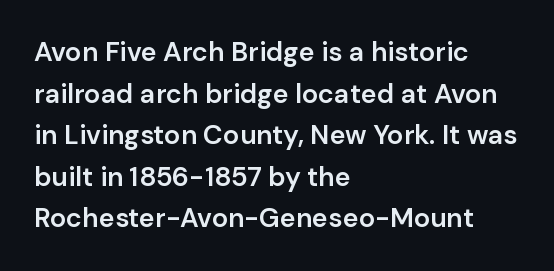
The foot of each line stays bare and open. Teacher's note: observe the even left margin — that is flush-left alignment. Summary of vertical rhythm: regular, with standard interline spacing. The typesetting leans somewhat heavy: a semibold. The lettering stays uniformly vertical, giving the passage a roman look.
